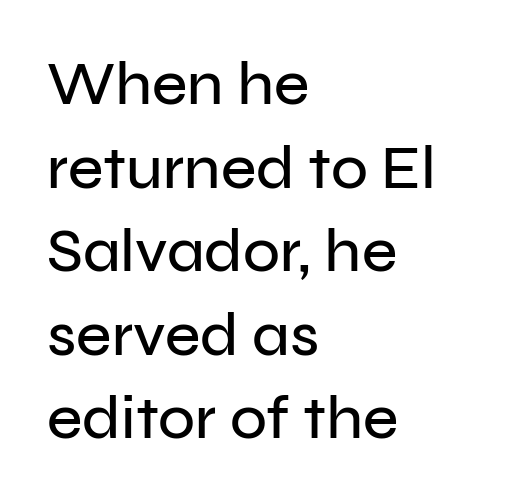
The image shows 61 px sans-serif type, upright; set left-aligned, normal line spacing (1.37x), normal letter spacing, not underlined; low stroke contrast and a medium x-height.
